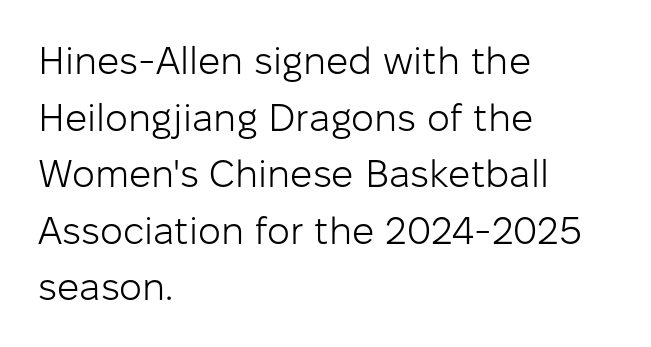
Q: Is the text bold? A: No.
Q: Is the text italic (slanted)? A: No, it is upright.
Q: Is the typeface a serif or a sans-serif typeface? A: Sans-serif.
Q: Is the text underlined? A: No.
Q: How is the paragraph aligned? A: Left-aligned.
Q: Is the spacing between letters normal or unusually wide? A: Normal.
Q: Is the spacing between lines tight, normal or loose? A: Normal.
Q: Width (condensed, normal, or wide)? A: Normal.
Q: Stroke contrast? A: Low.
Q: x-height? A: Medium.
Q: Monospaced? A: No.
